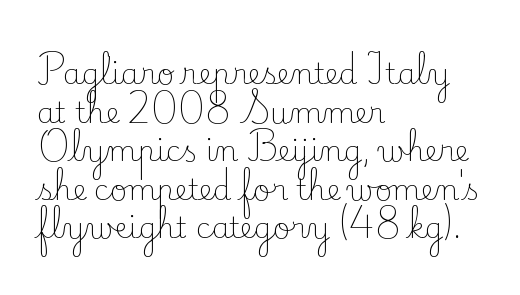
The image shows 29 px light serif type, upright; set left-aligned, normal line spacing (1.33x), normal letter spacing, not underlined; low stroke contrast and a small x-height.
